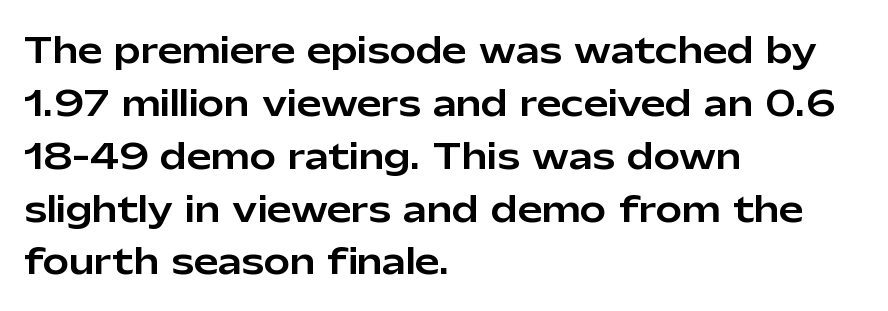
Q: Is the text italic (slanted)? A: No, it is upright.
Q: Is the typeface a serif or a sans-serif typeface? A: Sans-serif.
Q: Is the text underlined? A: No.
Q: How is the paragraph aligned? A: Left-aligned.
Q: Is the spacing between letters normal or unusually wide? A: Normal.
Q: Is the spacing between lines tight, normal or loose? A: Normal.
Q: Width (condensed, normal, or wide)? A: Normal.
Q: Stroke contrast? A: Low.
Q: x-height? A: Medium.
Q: Monospaced? A: No.
